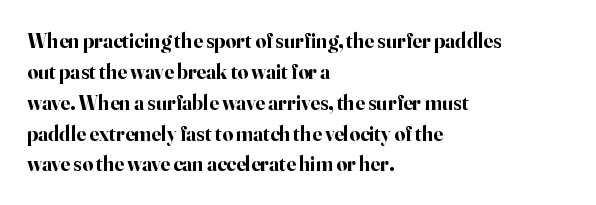
{"italic": "no", "bold": "yes", "underline": "no", "align": "left", "line_spacing": "normal", "line_spacing_ratio": 1.47, "letter_spacing": "normal", "letter_spacing_em": 0.0, "glyph_px": 21}
